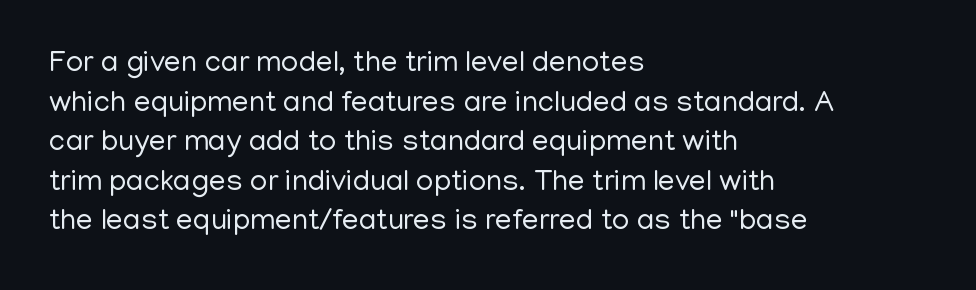
Q: Is the text bold? A: No.
Q: Is the text italic (slanted)? A: No, it is upright.
Q: Is the typeface a serif or a sans-serif typeface? A: Sans-serif.
Q: Is the text underlined? A: No.
Q: How is the paragraph aligned? A: Left-aligned.
Q: Is the spacing between letters normal or unusually wide? A: Normal.
Q: Is the spacing between lines tight, normal or loose? A: Normal.
Q: Width (condensed, normal, or wide)? A: Normal.
Q: Stroke contrast? A: Low.
Q: x-height? A: Medium.
Q: Monospaced? A: No.
